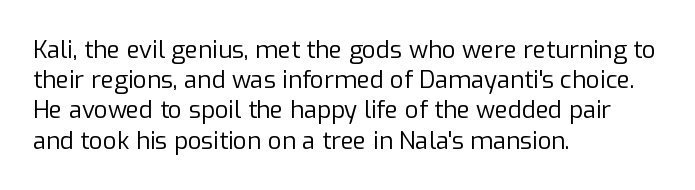
The image shows 24 px text type, upright; set left-aligned, normal line spacing (1.26x), normal letter spacing, not underlined.
